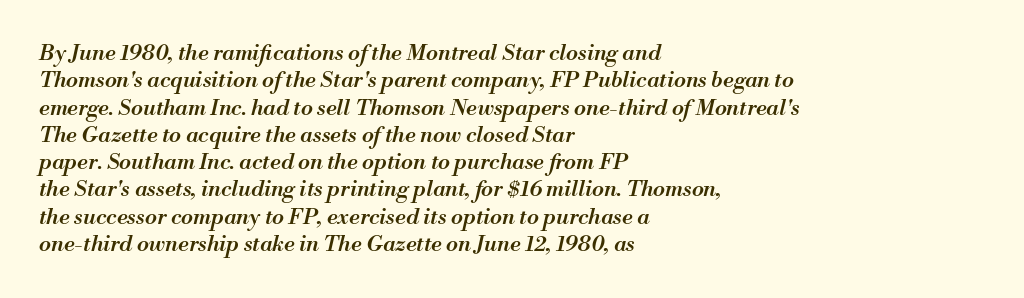
Q: Is the text bold? A: Semi-bold.
Q: Is the text italic (slanted)? A: Yes, it leans right by about 13 degrees.
Q: Is the text underlined? A: No.
Q: How is the paragraph aligned? A: Left-aligned.
Q: Is the spacing between letters normal or unusually wide? A: Normal.
